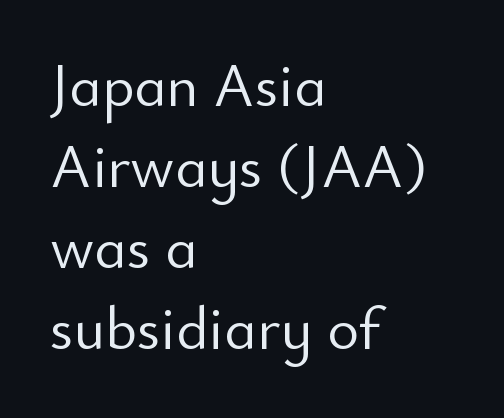
Q: Is the text bold? A: No.
Q: Is the text italic (slanted)? A: No, it is upright.
Q: Is the typeface a serif or a sans-serif typeface? A: Sans-serif.
Q: Is the text underlined? A: No.
Q: How is the paragraph aligned? A: Left-aligned.
Q: Is the spacing between letters normal or unusually wide? A: Normal.
Q: Is the spacing between lines tight, normal or loose? A: Normal.
Q: Width (condensed, normal, or wide)? A: Normal.
Q: Stroke contrast? A: Low.
Q: x-height? A: Small.
Q: Monospaced? A: No.
